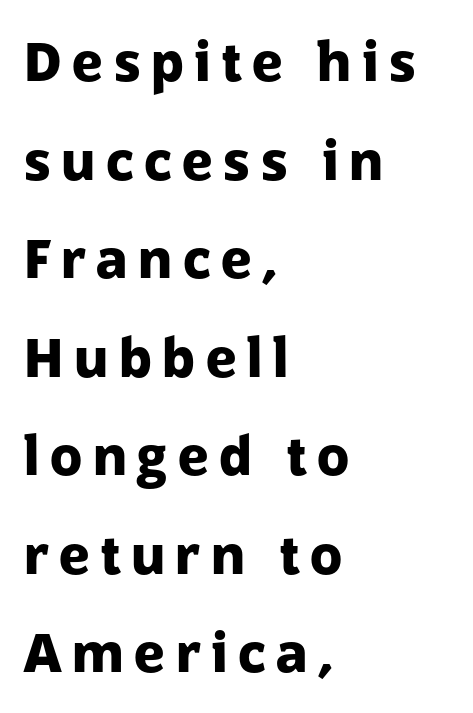
The image shows 53 px heavy sans-serif type, upright; set left-aligned, line spacing 1.86x, unusually wide letter spacing (+0.2 em), not underlined; low stroke contrast and a medium x-height.
